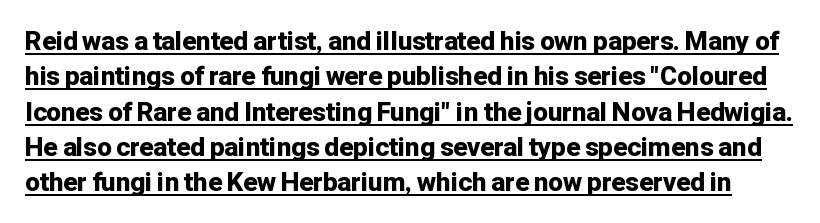
Q: Is the text bold? A: Yes.
Q: Is the text italic (slanted)? A: No, it is upright.
Q: Is the text underlined? A: Yes.
Q: Is the spacing between letters normal or unusually wide? A: Normal.
Q: Is the spacing between lines tight, normal or loose? A: Normal.
